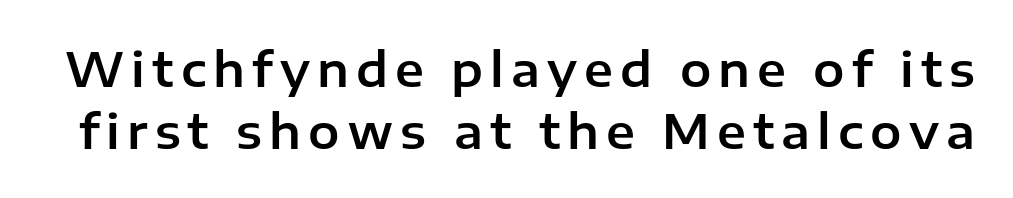
Rows of type keep a routine distance in the vertical direction. The typeface chosen for these lines omits serifs. Each letter keeps its own natural width here, so spacing adapts to shape. Does the lettering tilt? It doesn't — this is upright. Underline: absent.
